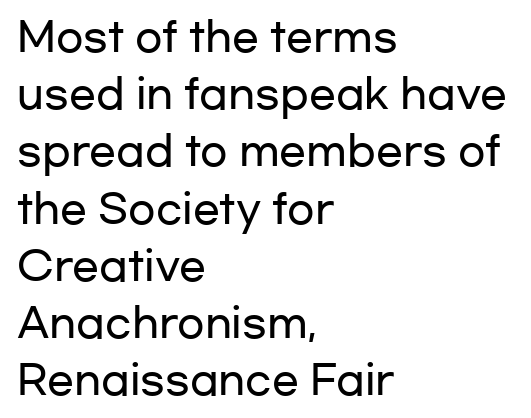
The image shows 40 px wide sans-serif type, upright; set left-aligned, normal line spacing (1.43x), normal letter spacing, not underlined; low stroke contrast and a medium x-height.
